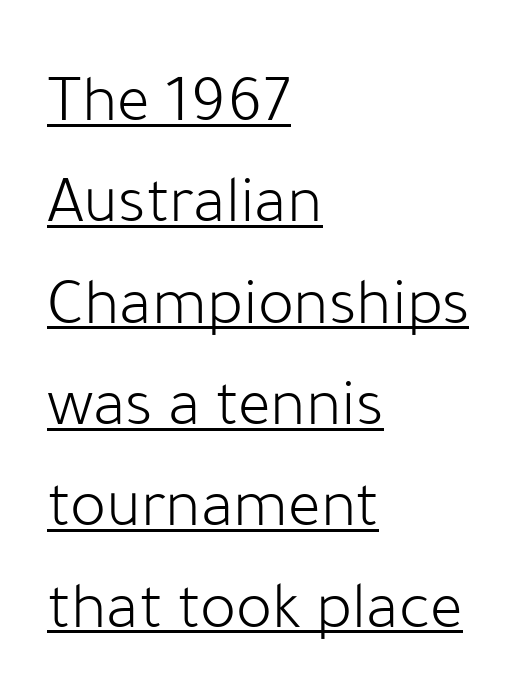
{"serif": "no", "italic": "no", "bold": "no", "weight": "light", "width": "normal", "stroke_contrast": "low", "x_height": "medium", "monospaced": "no", "underline": "yes", "align": "left", "line_spacing": "normal", "line_spacing_ratio": 1.49, "letter_spacing": "normal", "letter_spacing_em": 0.0, "glyph_px": 68}
